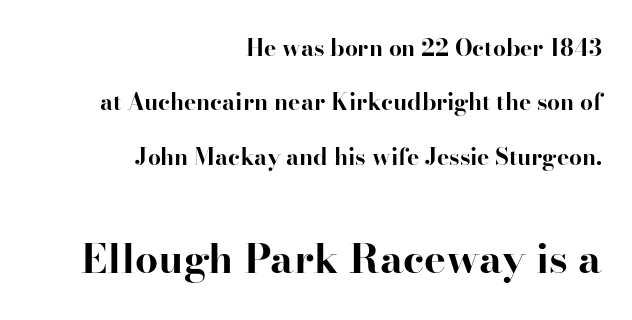
Q: Is the text bold? A: Yes.
Q: Is the text italic (slanted)? A: No, it is upright.
Q: Is the typeface a serif or a sans-serif typeface? A: Serif.
Q: Is the text underlined? A: No.
Q: How is the paragraph aligned? A: Right-aligned.
Q: Is the spacing between letters normal or unusually wide? A: Normal.
Q: Is the spacing between lines tight, normal or loose? A: Loose.
Q: Which block of text is set in a larger size, the first (top) or the second (bottom)? A: The second (bottom) one.
Q: Width (condensed, normal, or wide)? A: Normal.
Q: Stroke contrast? A: High.
Q: x-height? A: Small.
Q: Monospaced? A: No.
